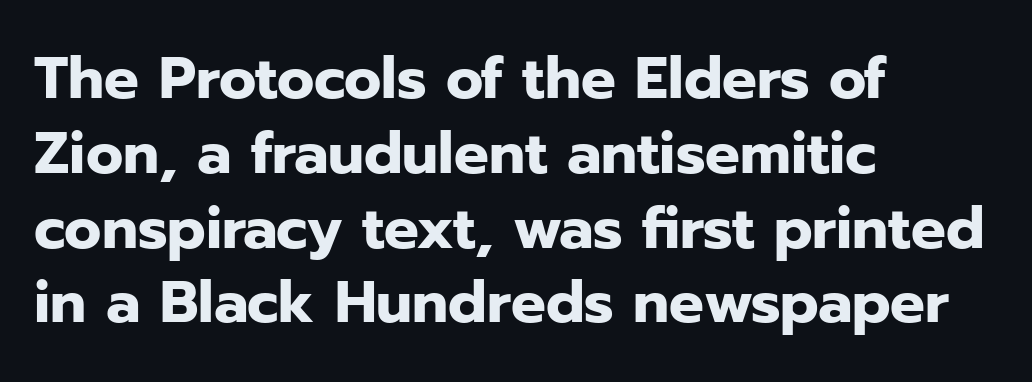
The image shows 58 px heavy sans-serif type, upright; set left-aligned, normal line spacing (1.29x), normal letter spacing, not underlined; low stroke contrast and a medium x-height.
